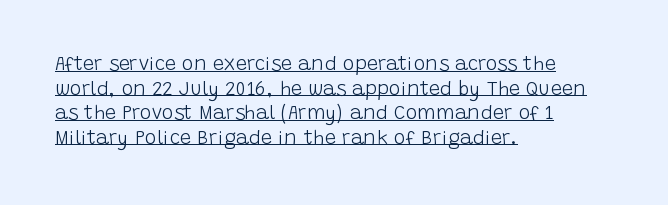
A continuous stroke trails under the words, as in a hyperlink. Is the stroke heavy? The answer is a plain regular-or-lighter. The typesetter chose a ragged-right arrangement here. Rendered with straight, roman letterforms.
